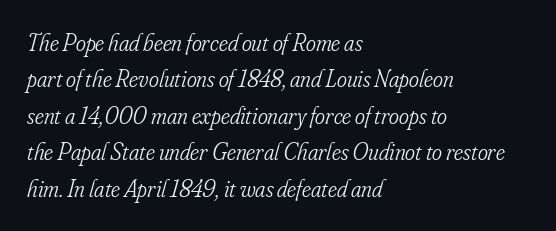
The image shows 24 px text type, italic (leaning right); set left-aligned, normal line spacing (1.52x), normal letter spacing, not underlined.
